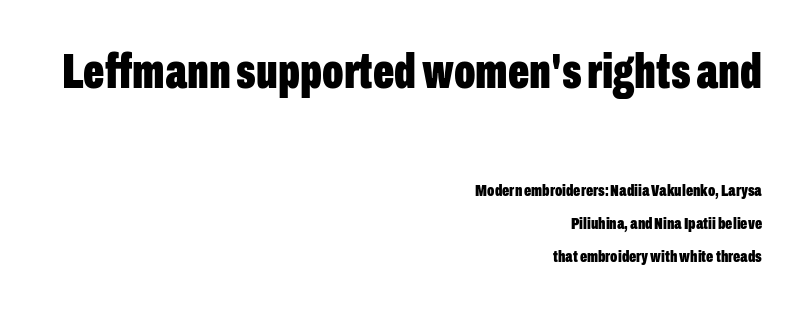
{"serif": "no", "italic": "no", "bold": "yes", "weight": "bold", "width": "condensed", "stroke_contrast": "low", "x_height": "medium", "monospaced": "no", "underline": "no", "align": "right", "line_spacing": "loose", "line_spacing_ratio": 1.94, "letter_spacing": "normal", "letter_spacing_em": 0.0, "larger_block": "first", "size_ratio": 2.94, "glyph_px": 50}
